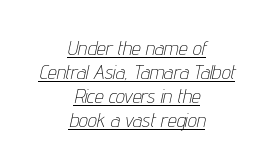
{"italic": "yes", "lean": "right", "slant_degrees": 12, "bold": "no", "underline": "yes", "align": "center", "line_spacing_ratio": 1.2, "letter_spacing": "normal", "letter_spacing_em": 0.0, "glyph_px": 20}
